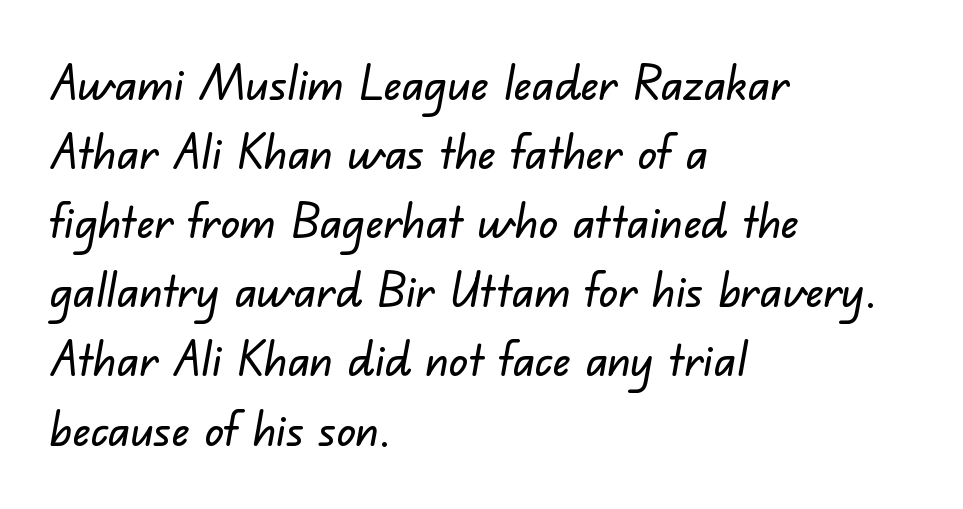
{"serif": "no", "width": "normal", "stroke_contrast": "low", "x_height": "small", "monospaced": "no", "underline": "no", "align": "left", "line_spacing": "normal", "line_spacing_ratio": 1.44, "letter_spacing": "normal", "letter_spacing_em": 0.0, "glyph_px": 48}
